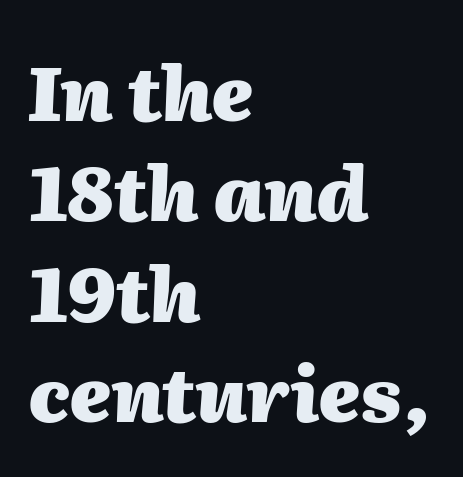
The image shows 75 px heavy type, italic (leaning right); set left-aligned, normal line spacing (1.34x), normal letter spacing, not underlined; medium stroke contrast and a medium x-height.
